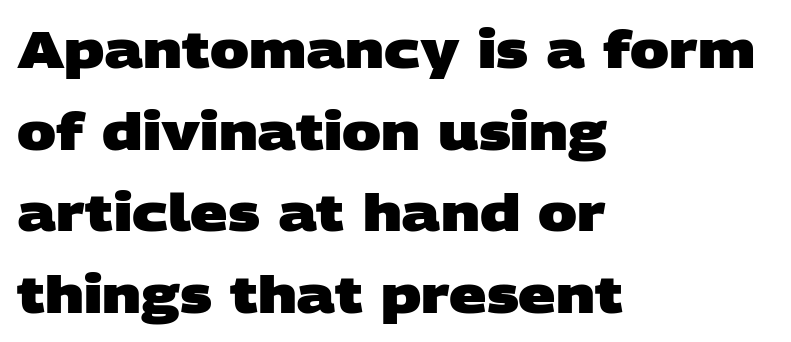
{"serif": "no", "bold": "yes", "weight": "heavy", "width": "wide", "stroke_contrast": "low", "x_height": "large", "monospaced": "no", "underline": "no", "align": "left", "line_spacing": "normal", "line_spacing_ratio": 1.57, "letter_spacing": "normal", "letter_spacing_em": 0.0, "glyph_px": 52}
